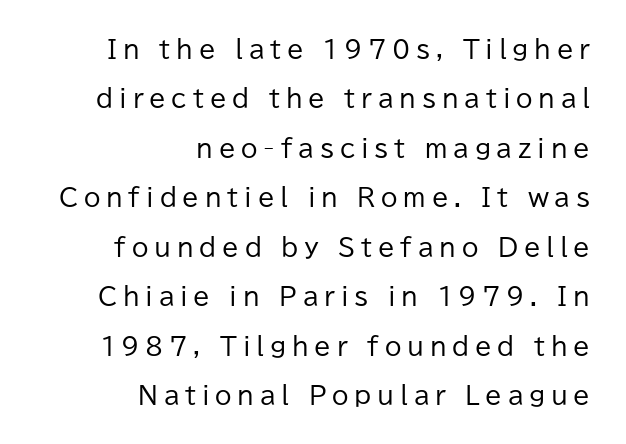
{"italic": "no", "bold": "no", "underline": "no", "align": "right", "line_spacing": "loose", "line_spacing_ratio": 2.06, "letter_spacing": "wide", "letter_spacing_em": 0.24, "glyph_px": 24}
